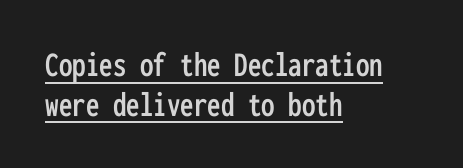
The image shows 36 px condensed sans-serif type, upright, monospaced; set left-aligned, tight line spacing (1.1x), normal letter spacing, underlined; low stroke contrast and a medium x-height.
